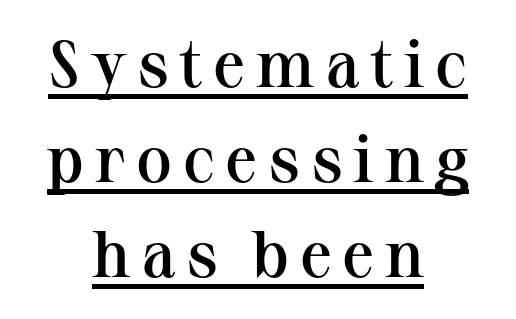
Little horizontal feet cap the strokes, marking this as serif type. A roman cut, with each character standing at attention. You could not count columns in this text — the font is proportionally spaced. The glyphs have the mass of a demibold cut, below bold. The sample's only ornament is a line tracing under the words. Where is the straight margin? There isn't one; the lines are centered.
